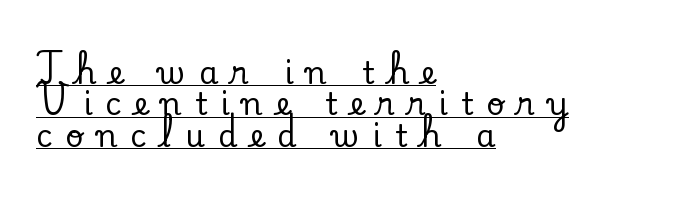
Q: Is the text italic (slanted)? A: No, it is upright.
Q: Is the typeface a serif or a sans-serif typeface? A: Serif.
Q: Is the text underlined? A: Yes.
Q: How is the paragraph aligned? A: Left-aligned.
Q: Is the spacing between letters normal or unusually wide? A: Unusually wide.
Q: Is the spacing between lines tight, normal or loose? A: Tight.
Q: Width (condensed, normal, or wide)? A: Normal.
Q: Stroke contrast? A: Low.
Q: x-height? A: Small.
Q: Monospaced? A: No.
